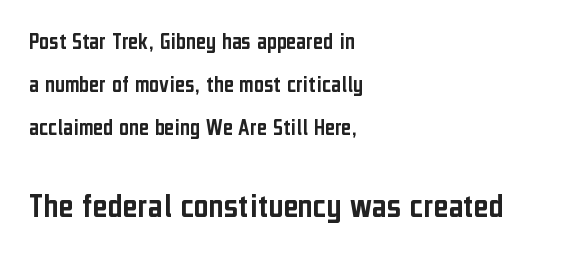
Scale increases going downward across the two blocks. The paragraph shown leans on its left margin. The gap between lines stays unmarked. Is this a fixed-width face? No — the glyphs have proportional, varying widths. This is the regular roman posture of the typeface. Does the type have serifs? No, each stem ends abruptly.
